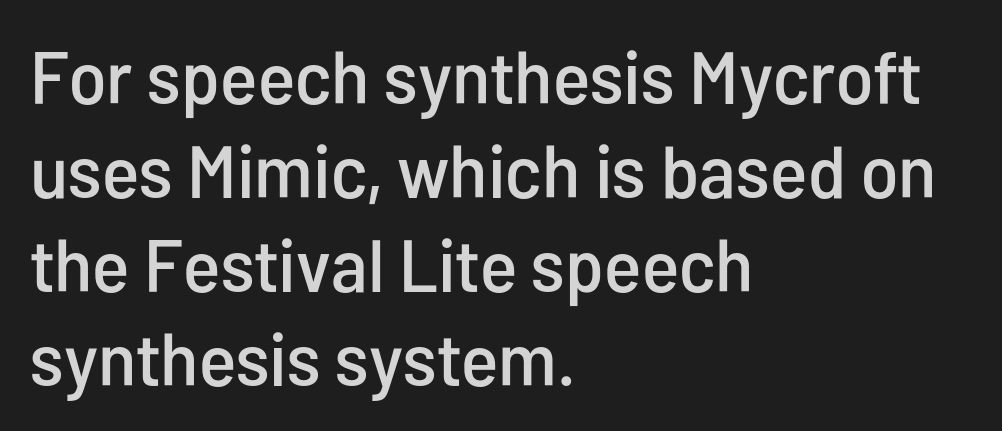
The image shows 74 px condensed sans-serif type, upright; set left-aligned, normal line spacing (1.27x), normal letter spacing, not underlined; low stroke contrast and a medium x-height.
